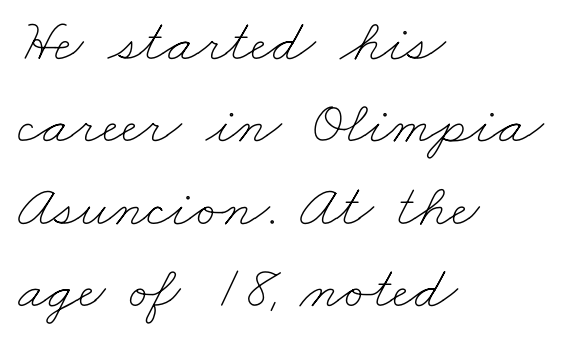
The image shows 61 px thin, wide type; set left-aligned, normal line spacing (1.35x), normal letter spacing, not underlined; low stroke contrast and a small x-height.
